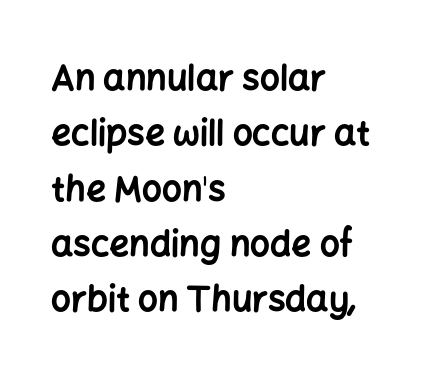
Do the letters lean? They stand straight. Glyph-to-glyph distance matches everyday printed text. Regarding serifs, this sample does without them. Strokes here are thick enough to call this a true bold.
